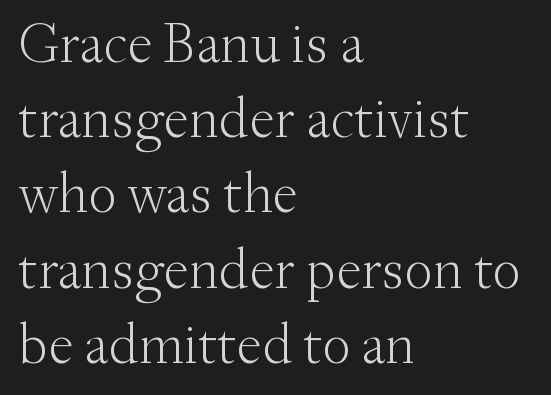
The image shows 57 px light serif type, upright; set left-aligned, normal line spacing (1.32x), normal letter spacing, not underlined; medium stroke contrast and a small x-height.
